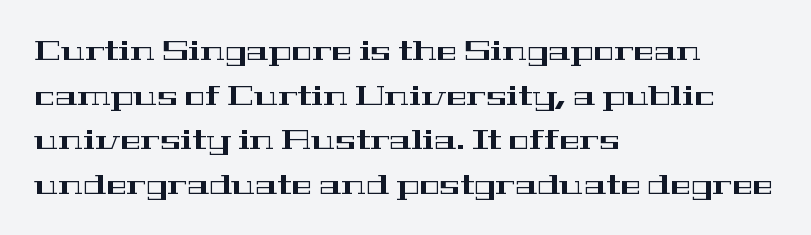
Q: Is the text italic (slanted)? A: No, it is upright.
Q: Is the typeface a serif or a sans-serif typeface? A: Serif.
Q: Is the text underlined? A: No.
Q: How is the paragraph aligned? A: Left-aligned.
Q: Is the spacing between letters normal or unusually wide? A: Normal.
Q: Is the spacing between lines tight, normal or loose? A: Normal.
Q: Width (condensed, normal, or wide)? A: Wide.
Q: Stroke contrast? A: High.
Q: x-height? A: Medium.
Q: Monospaced? A: No.
